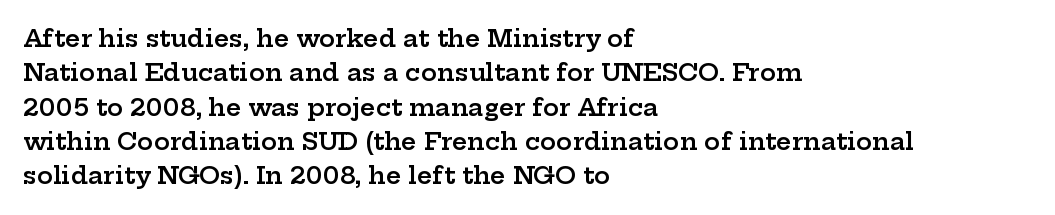
The image shows 24 px text type, upright; set left-aligned, normal line spacing (1.43x), normal letter spacing, not underlined.
